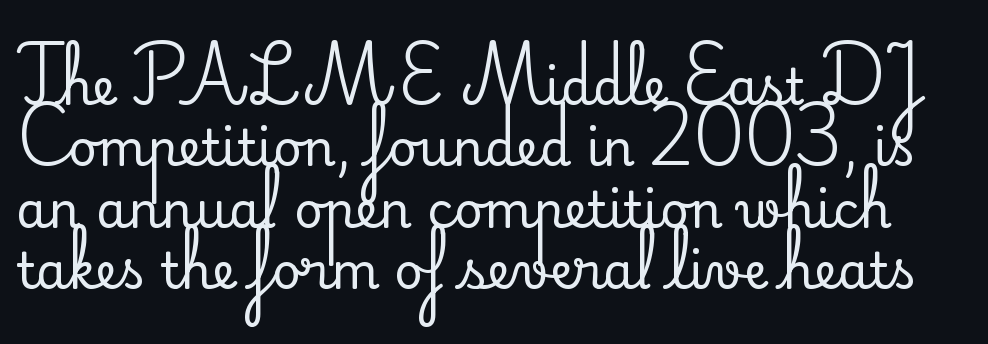
Tracking here is standard; glyphs follow each other at the usual distance. Check the space under the baseline: it is left empty. The letters stand upright; this is a roman face. A typesetter would label this face a serif.
